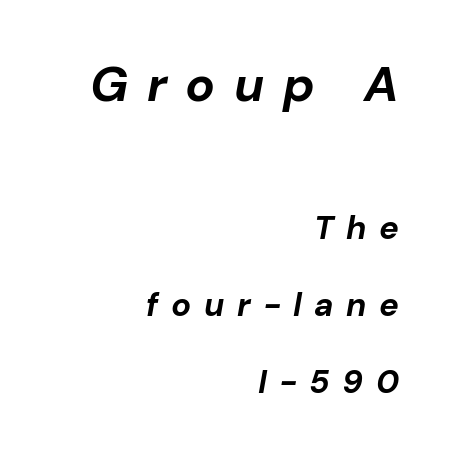
The image shows 49 px bold type, italic (leaning right); set right-aligned, loose line spacing (2.34x), unusually wide letter spacing (+0.38 em), not underlined; the first (top) block is 1.48x larger; low stroke contrast and a medium x-height.
